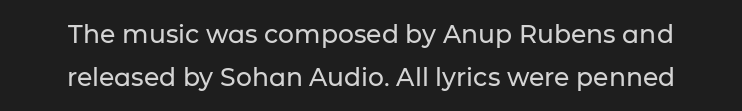
This is roman type, the default non-slanted kind. Only glyphs here, with clear space below each row. The horizontal fit of the characters is conventional and even.
